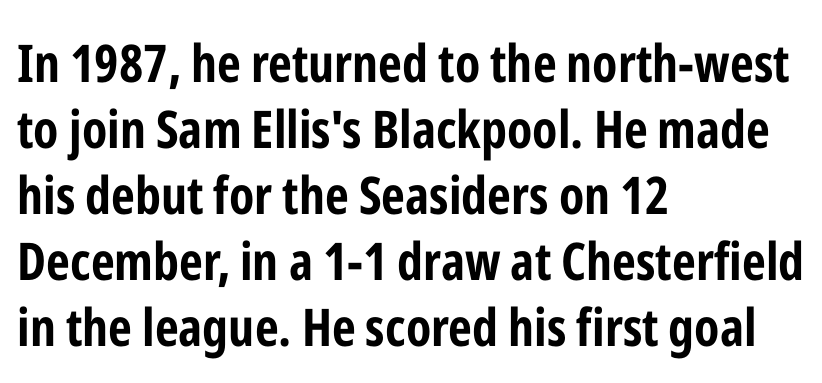
Q: Is the text bold? A: Yes.
Q: Is the text italic (slanted)? A: No, it is upright.
Q: Is the typeface a serif or a sans-serif typeface? A: Sans-serif.
Q: Is the text underlined? A: No.
Q: How is the paragraph aligned? A: Left-aligned.
Q: Is the spacing between letters normal or unusually wide? A: Normal.
Q: Is the spacing between lines tight, normal or loose? A: Normal.
Q: Width (condensed, normal, or wide)? A: Condensed.
Q: Stroke contrast? A: Low.
Q: x-height? A: Medium.
Q: Monospaced? A: No.
